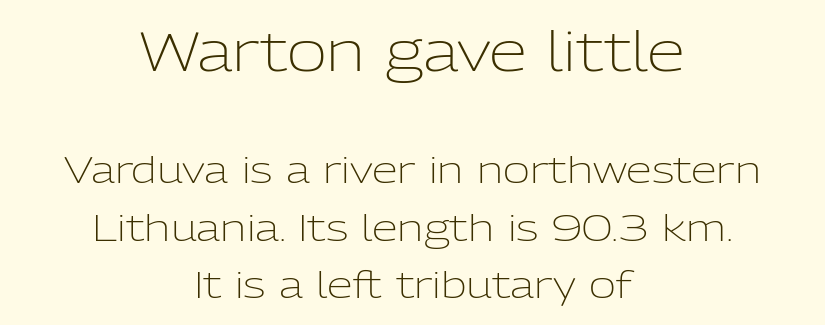
{"serif": "no", "italic": "no", "bold": "no", "weight": "light", "width": "normal", "stroke_contrast": "low", "x_height": "medium", "monospaced": "no", "underline": "no", "align": "center", "line_spacing": "normal", "line_spacing_ratio": 1.56, "letter_spacing": "normal", "letter_spacing_em": 0.0, "larger_block": "first", "size_ratio": 1.49, "glyph_px": 55}
